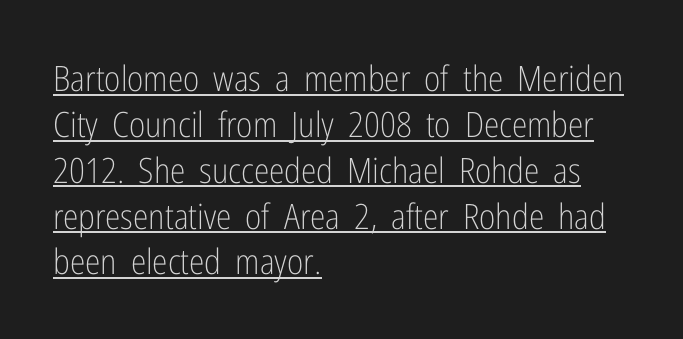
{"serif": "no", "italic": "no", "bold": "no", "weight": "light", "width": "condensed", "stroke_contrast": "low", "x_height": "medium", "monospaced": "no", "underline": "yes", "align": "left", "line_spacing": "normal", "line_spacing_ratio": 1.31, "letter_spacing": "normal", "letter_spacing_em": 0.0, "glyph_px": 35}
